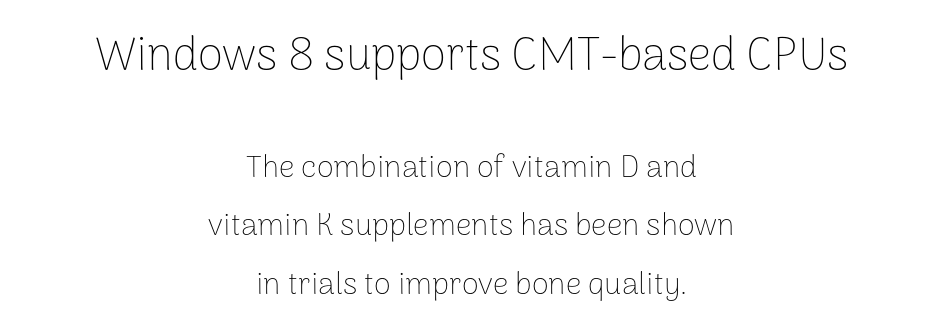
The image shows 46 px thin sans-serif type, upright; set centered, line spacing 1.89x, normal letter spacing, not underlined; the first (top) block is 1.48x larger; low stroke contrast and a medium x-height.
